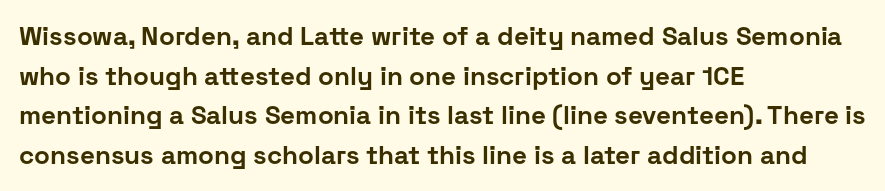
{"italic": "no", "bold": "yes", "underline": "no", "align": "left", "line_spacing": "normal", "line_spacing_ratio": 1.52, "letter_spacing": "normal", "letter_spacing_em": 0.0, "glyph_px": 26}
